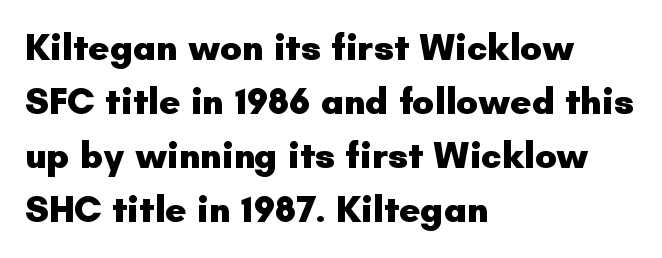
{"serif": "no", "italic": "no", "bold": "yes", "weight": "heavy", "width": "normal", "stroke_contrast": "low", "x_height": "small", "monospaced": "no", "underline": "no", "align": "left", "line_spacing": "normal", "line_spacing_ratio": 1.46, "letter_spacing": "normal", "letter_spacing_em": 0.0, "glyph_px": 37}
